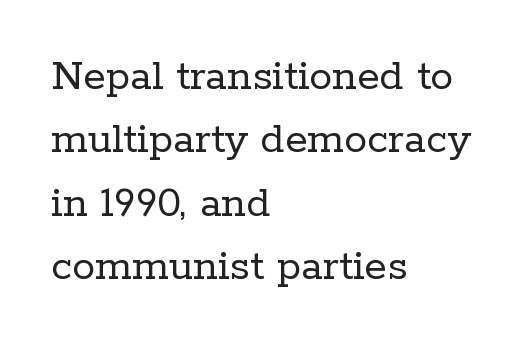
{"serif": "yes", "italic": "no", "bold": "no", "weight": "regular", "width": "normal", "stroke_contrast": "low", "x_height": "medium", "monospaced": "no", "underline": "no", "align": "left", "line_spacing": "normal", "line_spacing_ratio": 1.38, "letter_spacing": "normal", "letter_spacing_em": 0.0, "glyph_px": 46}
